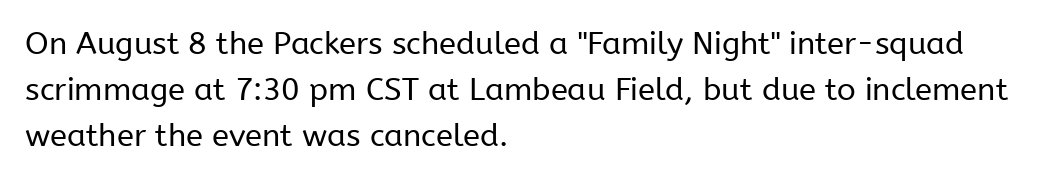
If you drew a line through each stem, it would be perfectly vertical. Check under the words: just untouched page. You could not count columns in this text — the font is proportionally spaced. Baseline-to-baseline distance is the conventional proportion of letter height. The line texture is even and compact thanks to regular tracking.
